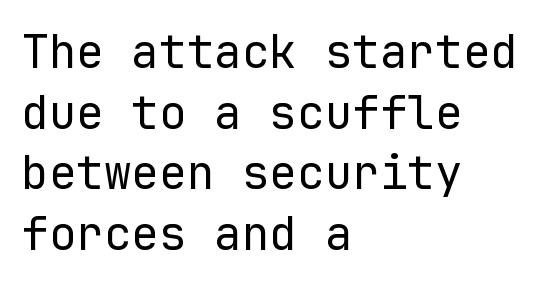
{"serif": "no", "italic": "no", "bold": "no", "weight": "regular", "width": "normal", "stroke_contrast": "low", "x_height": "medium", "monospaced": "yes", "underline": "no", "align": "left", "line_spacing": "normal", "line_spacing_ratio": 1.32, "letter_spacing": "normal", "letter_spacing_em": 0.0, "glyph_px": 46}
